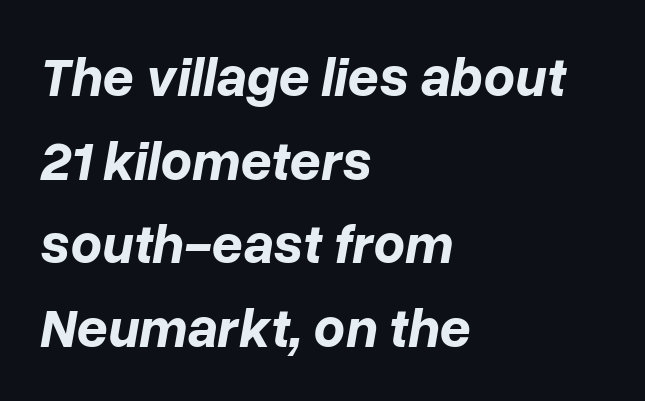
Q: Is the text bold? A: Yes.
Q: Is the text italic (slanted)? A: Yes, it leans right by about 10 degrees.
Q: Is the text underlined? A: No.
Q: How is the paragraph aligned? A: Left-aligned.
Q: Is the spacing between letters normal or unusually wide? A: Normal.
Q: Is the spacing between lines tight, normal or loose? A: Normal.
Q: Width (condensed, normal, or wide)? A: Normal.
Q: Stroke contrast? A: Low.
Q: x-height? A: Medium.
Q: Monospaced? A: No.
